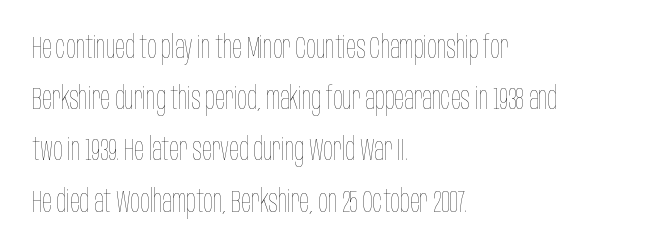
Q: Is the text bold? A: No.
Q: Is the text italic (slanted)? A: No, it is upright.
Q: Is the text underlined? A: No.
Q: How is the paragraph aligned? A: Left-aligned.
Q: Is the spacing between letters normal or unusually wide? A: Normal.
Q: Is the spacing between lines tight, normal or loose? A: Normal.
Q: Width (condensed, normal, or wide)? A: Condensed.
Q: Stroke contrast? A: Low.
Q: x-height? A: Large.
Q: Monospaced? A: No.
